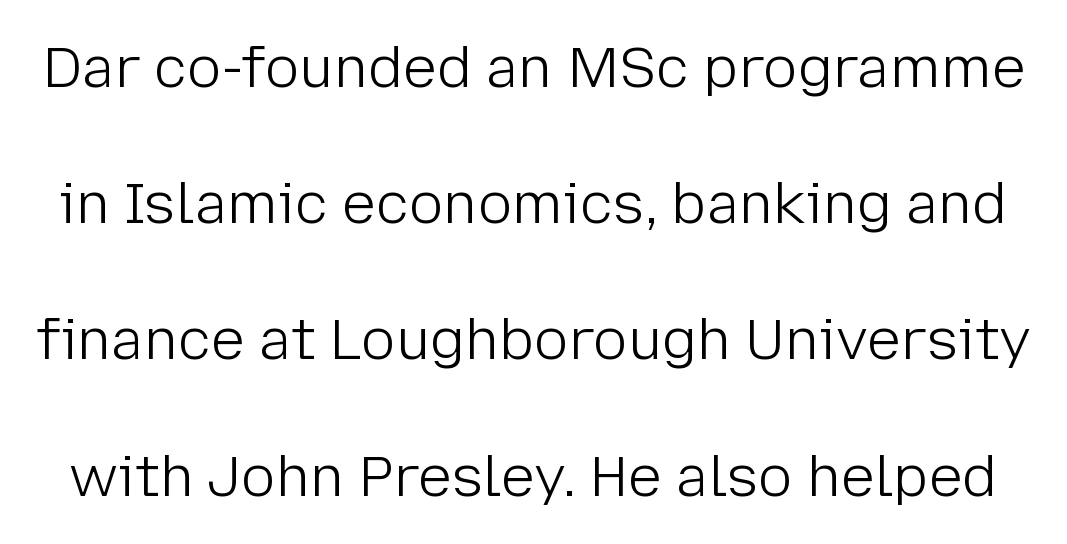
{"serif": "no", "italic": "no", "bold": "no", "weight": "light", "width": "normal", "stroke_contrast": "low", "x_height": "medium", "monospaced": "no", "underline": "no", "line_spacing": "loose", "line_spacing_ratio": 2.39, "letter_spacing": "normal", "letter_spacing_em": 0.0, "glyph_px": 57}
